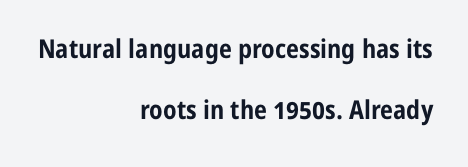
Q: Is the text bold? A: Yes.
Q: Is the text italic (slanted)? A: No, it is upright.
Q: Is the text underlined? A: No.
Q: How is the paragraph aligned? A: Right-aligned.
Q: Is the spacing between letters normal or unusually wide? A: Normal.
Q: Is the spacing between lines tight, normal or loose? A: Loose.
